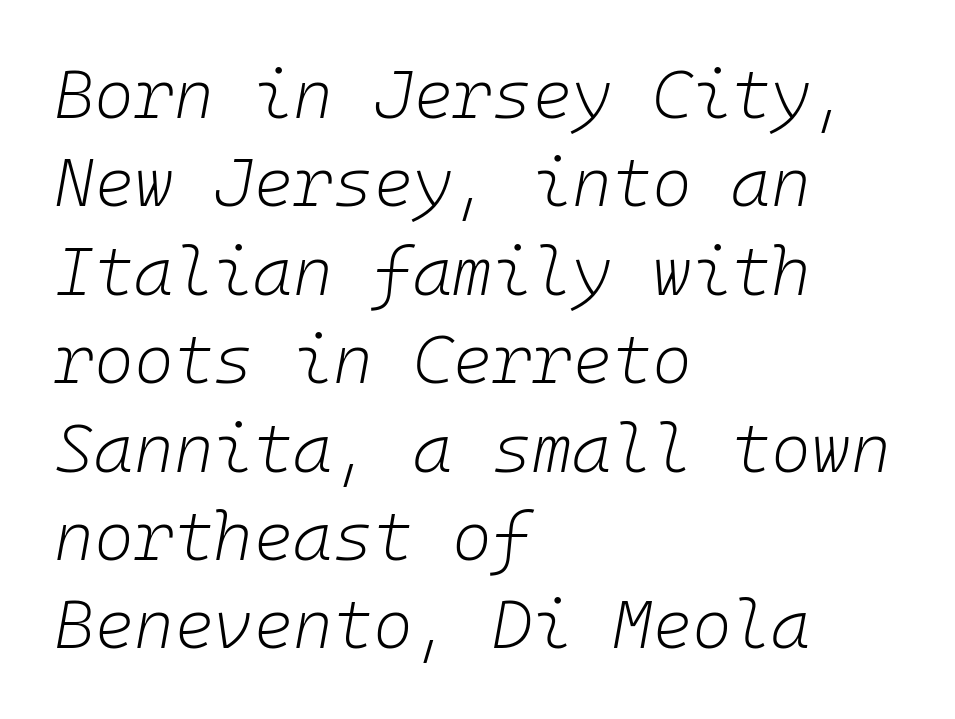
The image shows 68 px light type, italic (leaning right), monospaced; set left-aligned, normal line spacing (1.3x), normal letter spacing, not underlined; low stroke contrast and a medium x-height.
